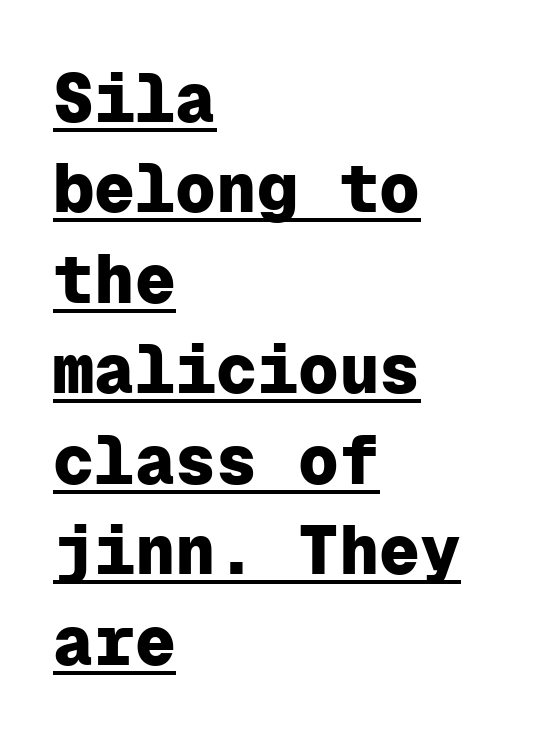
Is the type bold? Yes — the strokes are clearly thick and heavy. Is there an underline? Yes — a line sits under the letters. This rendering uses left alignment, leaving the right contour irregular. Note the uniform advance width — an 'i' takes as much space as an 'm'. Successive baselines arrive at the customary interval. This rendering employs a face without finishing strokes, i.e., a sans-serif.
